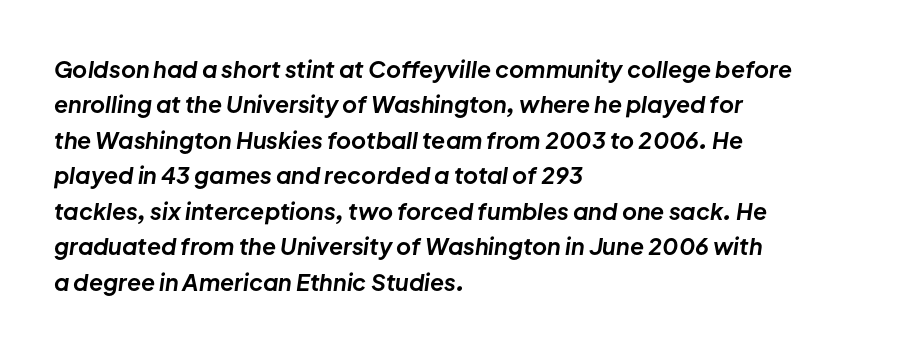
This sample uses an oblique cut, with every glyph tilted off the vertical. Glyph-to-glyph distance matches everyday printed text. The strip under each line holds only bare page. The passage shown stacks its lines at a standard gap. Is the type bold? Yes — the strokes are clearly thick and heavy.
